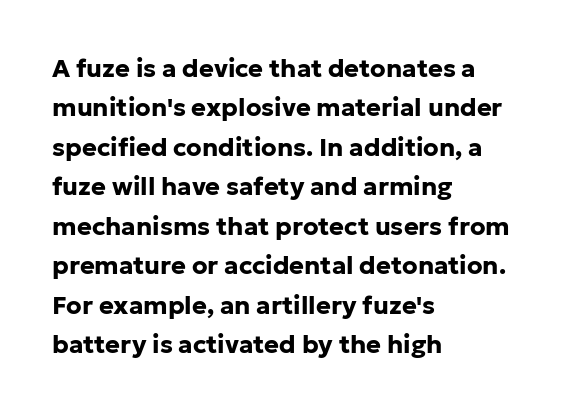
Evenly set lines give the paragraph a standard silhouette. Glance below the letters and you will spot only blank space. Typeset ragged right — the left edge is the straight one. This sample uses plain, unmodified letter spacing. Style check: upright. I'd describe the lettering as bold — thick and assertive.
